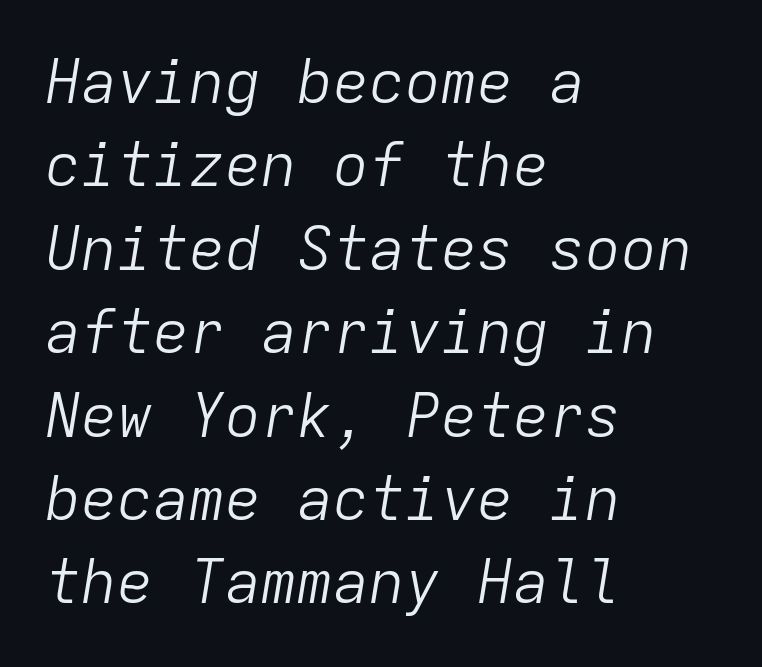
The space directly below the letters is spotless. Bold? No — there's no thickening of the strokes. Is the type slanted? Yes — the strokes lean at a clear angle. Each letter, wide or thin by design, is forced into the same width here. Each word holds together tightly as a unit, with standard inter-letter gaps. Layout note: lines flush left.
